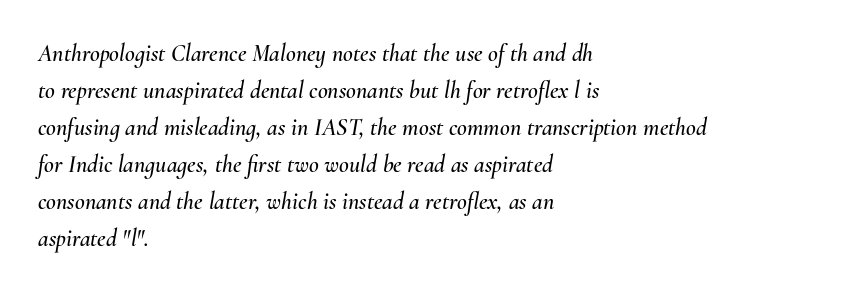
The image shows 24 px text type, italic (leaning right); set left-aligned, normal line spacing (1.54x), normal letter spacing, not underlined.
